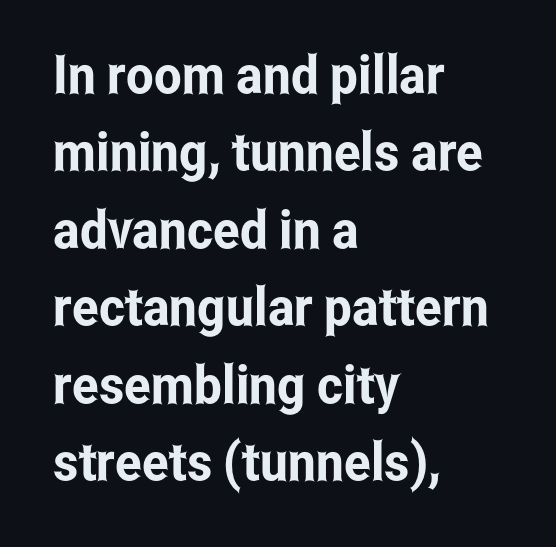
The rendering uses natural spacing where letterforms have individual widths. Underline: absent. Glyph-to-glyph distance matches everyday printed text. If you drew a ruler down the left edge, every line would touch it. Ascenders rise straight up at ninety degrees. Classification — sans serif.
